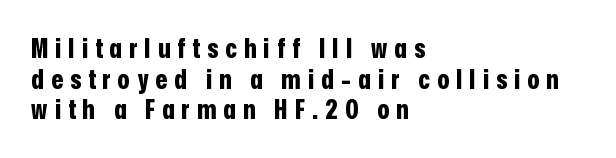
The characters look thick and weighty, a clear bold. Glyph-to-glyph distance is far greater than everyday printed text. Rendered with straight, roman letterforms. The passage is arranged the way most books set body copy — flush left. Bare-footed words on every line. Notice how descenders almost collide with the ascenders below — that's tight leading.
